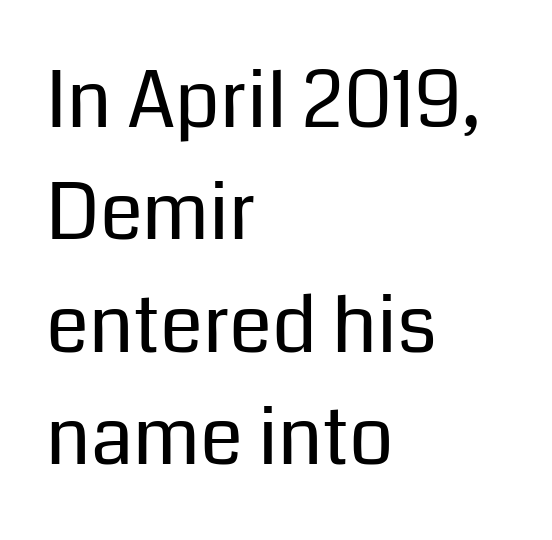
{"serif": "no", "italic": "no", "bold": "no", "weight": "regular", "width": "normal", "stroke_contrast": "low", "x_height": "medium", "monospaced": "no", "underline": "no", "align": "left", "line_spacing": "normal", "line_spacing_ratio": 1.44, "letter_spacing": "normal", "letter_spacing_em": 0.0, "glyph_px": 78}
